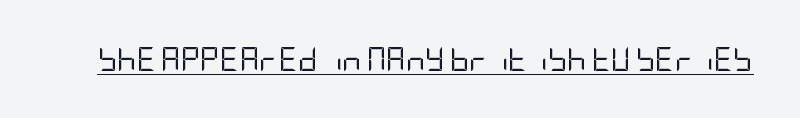
Underlined type. When letters stand straight like this, we call the style roman or upright. The line texture is even and compact thanks to regular tracking. The strokes carry an ordinary text weight at most.
